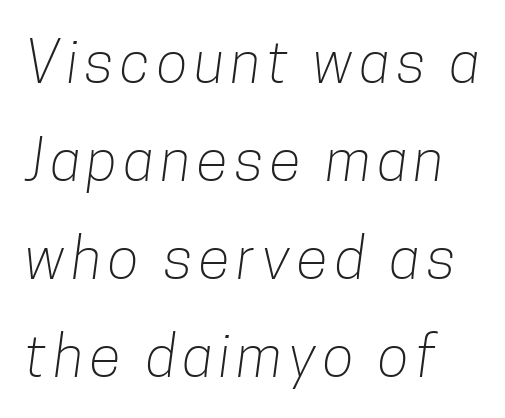
{"serif": "no", "bold": "no", "weight": "light", "width": "condensed", "stroke_contrast": "low", "x_height": "medium", "monospaced": "no", "underline": "no", "line_spacing": "normal", "line_spacing_ratio": 1.69, "glyph_px": 58}
